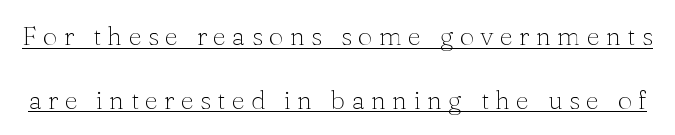
The image shows 26 px text type, upright; set loose line spacing (2.45x), unusually wide letter spacing (+0.24 em), underlined.
